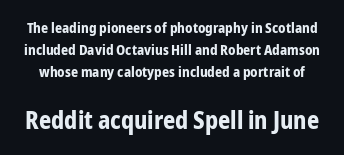
Q: Is the text bold? A: Yes.
Q: Is the text italic (slanted)? A: No, it is upright.
Q: Is the text underlined? A: No.
Q: Is the spacing between letters normal or unusually wide? A: Normal.
Q: Is the spacing between lines tight, normal or loose? A: Normal.
Q: Which block of text is set in a larger size, the first (top) or the second (bottom)? A: The second (bottom) one.
